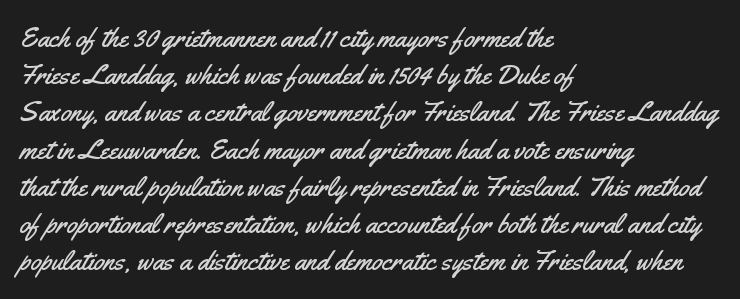
{"serif": "no", "width": "condensed", "stroke_contrast": "medium", "x_height": "small", "monospaced": "no", "underline": "no", "align": "left", "line_spacing": "normal", "line_spacing_ratio": 1.33, "letter_spacing": "normal", "letter_spacing_em": 0.0, "glyph_px": 28}
